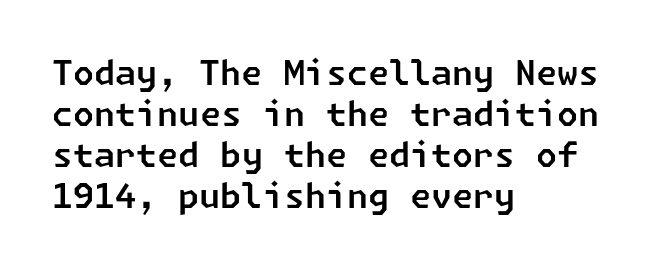
Q: Is the typeface a serif or a sans-serif typeface? A: Sans-serif.
Q: Is the text underlined? A: No.
Q: How is the paragraph aligned? A: Left-aligned.
Q: Is the spacing between letters normal or unusually wide? A: Normal.
Q: Width (condensed, normal, or wide)? A: Normal.
Q: Stroke contrast? A: Low.
Q: x-height? A: Medium.
